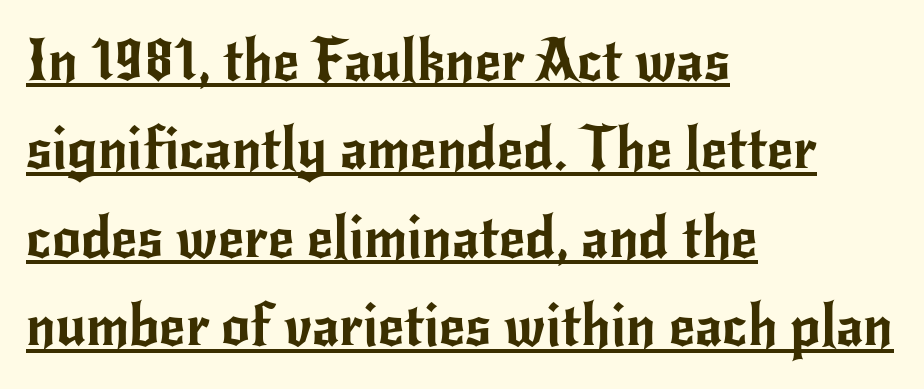
Q: Is the text italic (slanted)? A: No, it is upright.
Q: Is the typeface a serif or a sans-serif typeface? A: Sans-serif.
Q: Is the text underlined? A: Yes.
Q: How is the paragraph aligned? A: Left-aligned.
Q: Is the spacing between letters normal or unusually wide? A: Normal.
Q: Is the spacing between lines tight, normal or loose? A: Normal.
Q: Width (condensed, normal, or wide)? A: Normal.
Q: Stroke contrast? A: Low.
Q: x-height? A: Small.
Q: Monospaced? A: No.
